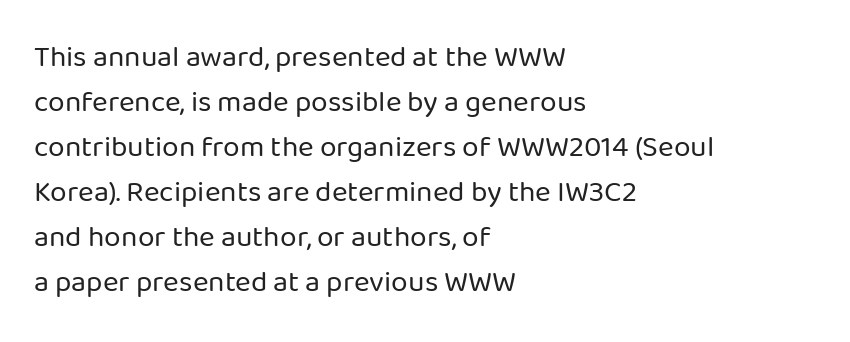
The image shows 30 px regular-weight sans-serif type, upright; set left-aligned, normal line spacing (1.5x), normal letter spacing, not underlined; low stroke contrast and a medium x-height.
